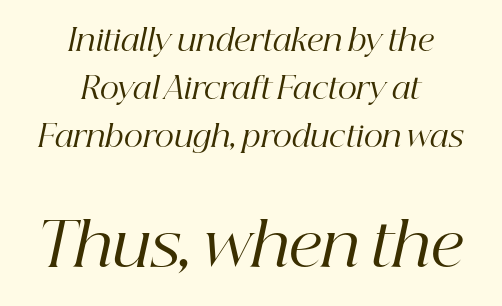
Q: Is the text bold? A: No.
Q: Is the text italic (slanted)? A: Yes, it leans right by about 12 degrees.
Q: Is the typeface a serif or a sans-serif typeface? A: Serif.
Q: Is the text underlined? A: No.
Q: How is the paragraph aligned? A: Centered.
Q: Is the spacing between letters normal or unusually wide? A: Normal.
Q: Is the spacing between lines tight, normal or loose? A: Normal.
Q: Which block of text is set in a larger size, the first (top) or the second (bottom)? A: The second (bottom) one.
Q: Width (condensed, normal, or wide)? A: Normal.
Q: Stroke contrast? A: High.
Q: x-height? A: Medium.
Q: Monospaced? A: No.
